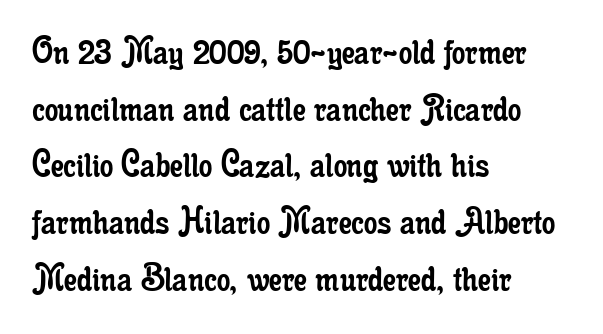
The image shows 42 px regular-weight, condensed serif type, upright; set left-aligned, normal line spacing (1.35x), normal letter spacing, not underlined; low stroke contrast and a small x-height.
